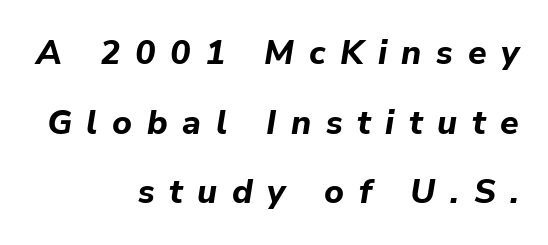
{"italic": "yes", "lean": "right", "slant_degrees": 9, "bold": "yes", "weight": "bold", "width": "normal", "stroke_contrast": "low", "x_height": "medium", "monospaced": "no", "underline": "no", "align": "right", "line_spacing": "loose", "line_spacing_ratio": 2.05, "letter_spacing": "wide", "letter_spacing_em": 0.43, "glyph_px": 34}
